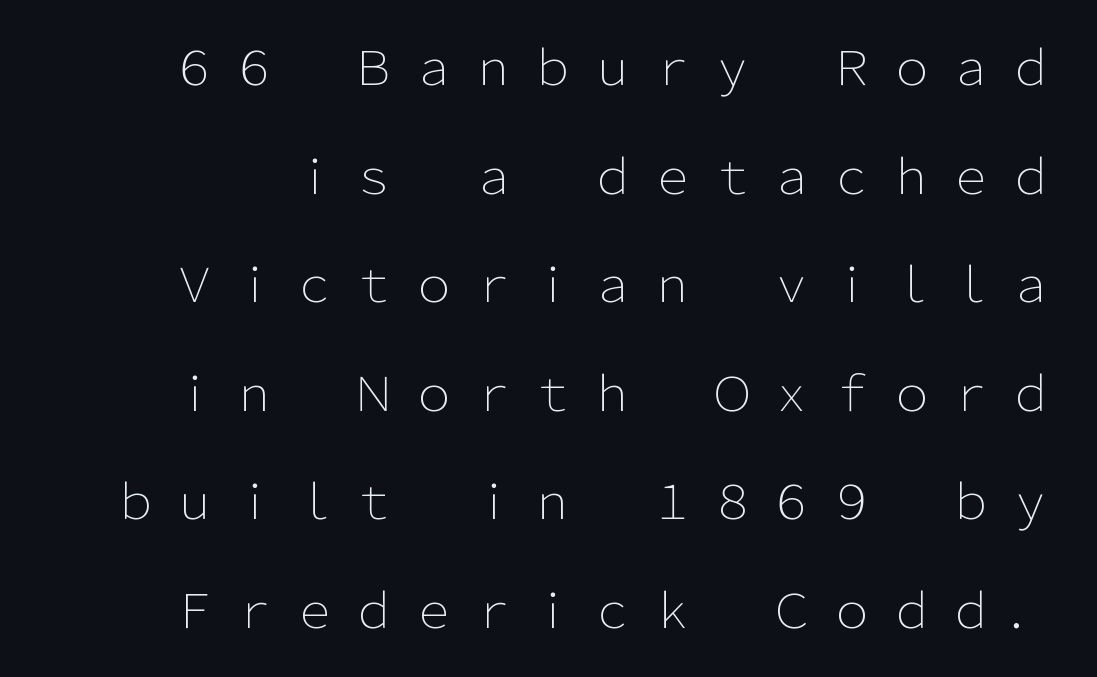
Q: Is the text bold? A: No.
Q: Is the text italic (slanted)? A: No, it is upright.
Q: Is the typeface a serif or a sans-serif typeface? A: Sans-serif.
Q: Is the text underlined? A: No.
Q: Is the spacing between letters normal or unusually wide? A: Unusually wide.
Q: Is the spacing between lines tight, normal or loose? A: Loose.
Q: Width (condensed, normal, or wide)? A: Normal.
Q: Stroke contrast? A: Low.
Q: x-height? A: Medium.
Q: Monospaced? A: No.
